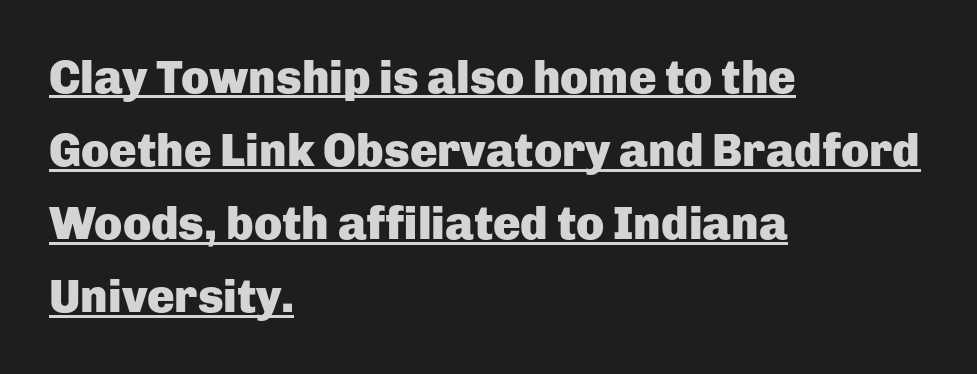
Q: Is the text bold? A: Yes.
Q: Is the text italic (slanted)? A: No, it is upright.
Q: Is the typeface a serif or a sans-serif typeface? A: Sans-serif.
Q: Is the text underlined? A: Yes.
Q: How is the paragraph aligned? A: Left-aligned.
Q: Is the spacing between letters normal or unusually wide? A: Normal.
Q: Is the spacing between lines tight, normal or loose? A: Normal.
Q: Width (condensed, normal, or wide)? A: Normal.
Q: Stroke contrast? A: Low.
Q: x-height? A: Medium.
Q: Monospaced? A: No.
